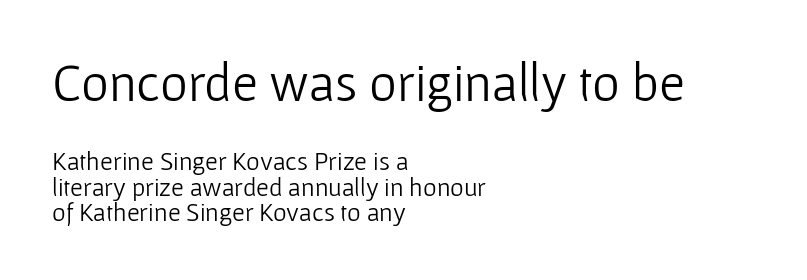
Q: Is the text bold? A: No.
Q: Is the text italic (slanted)? A: No, it is upright.
Q: Is the typeface a serif or a sans-serif typeface? A: Sans-serif.
Q: Is the text underlined? A: No.
Q: How is the paragraph aligned? A: Left-aligned.
Q: Is the spacing between letters normal or unusually wide? A: Normal.
Q: Is the spacing between lines tight, normal or loose? A: Tight.
Q: Which block of text is set in a larger size, the first (top) or the second (bottom)? A: The first (top) one.
Q: Width (condensed, normal, or wide)? A: Normal.
Q: Stroke contrast? A: Low.
Q: x-height? A: Medium.
Q: Monospaced? A: No.
